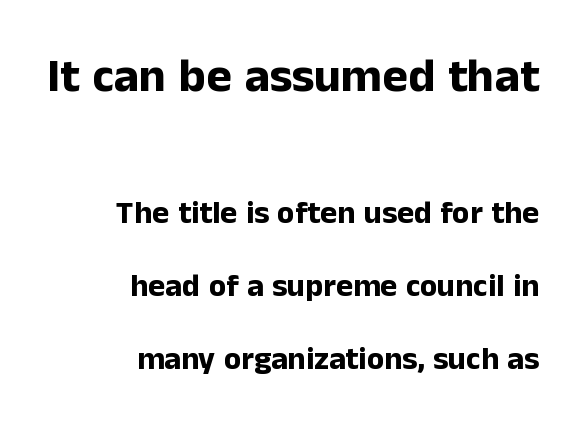
Q: Is the text bold? A: Yes.
Q: Is the text italic (slanted)? A: No, it is upright.
Q: Is the typeface a serif or a sans-serif typeface? A: Sans-serif.
Q: Is the text underlined? A: No.
Q: How is the paragraph aligned? A: Right-aligned.
Q: Is the spacing between letters normal or unusually wide? A: Normal.
Q: Is the spacing between lines tight, normal or loose? A: Loose.
Q: Which block of text is set in a larger size, the first (top) or the second (bottom)? A: The first (top) one.
Q: Width (condensed, normal, or wide)? A: Normal.
Q: Stroke contrast? A: Low.
Q: x-height? A: Medium.
Q: Monospaced? A: No.
